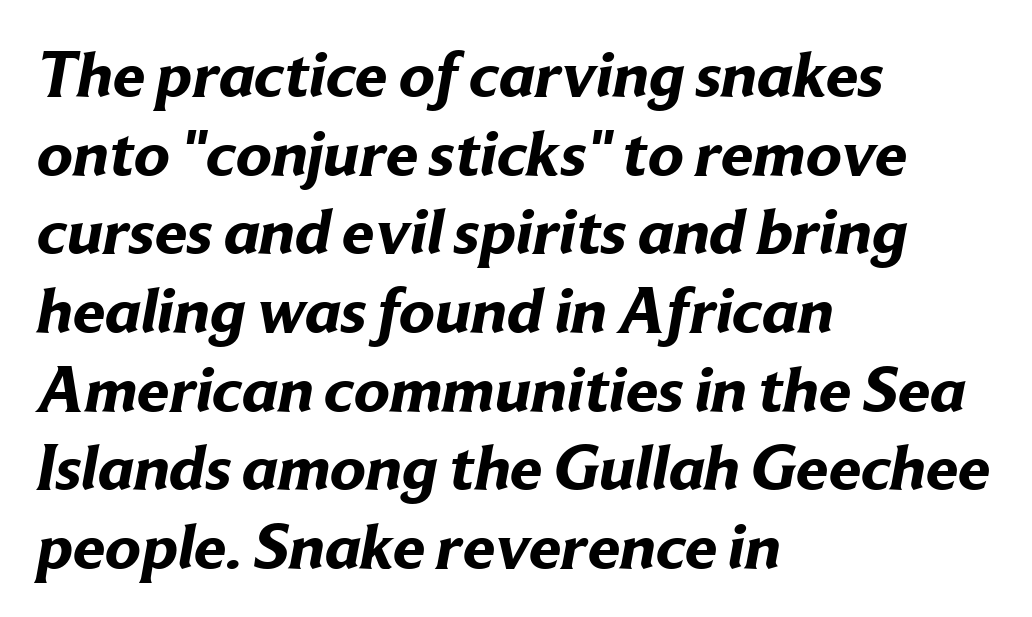
The ragged edge is on the right, which tells us the setting is flush left. Standard letterfit; no display-style spreading of the glyphs. Look at the stroke-to-counter ratio: heavy, a bold. Beneath every word, the page is bare. No feet cap the strokes, marking this as sans-serif type.
